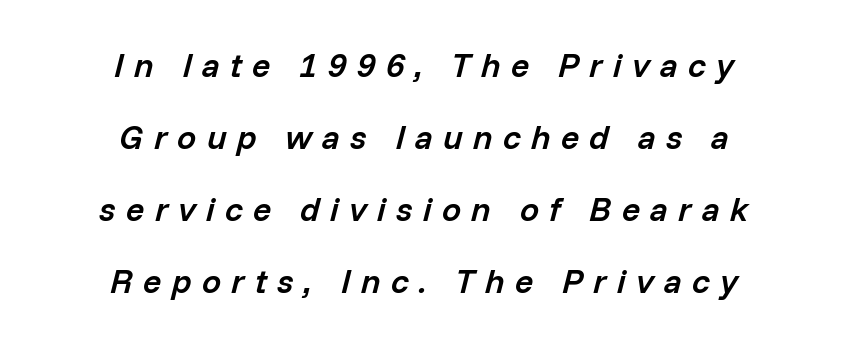
A clean baseline with only descenders dipping below it. The rendering uses natural spacing where letterforms have individual widths. Between one letter and the next there's a generous, obvious gap. Looking at the ascenders, they clearly lean. This block would shrink considerably if given ordinary leading; it's expanded now.
